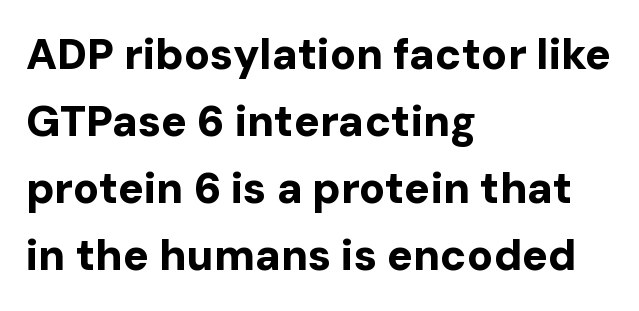
The image shows 43 px bold sans-serif type, upright; set left-aligned, normal line spacing (1.56x), normal letter spacing, not underlined; low stroke contrast and a medium x-height.
